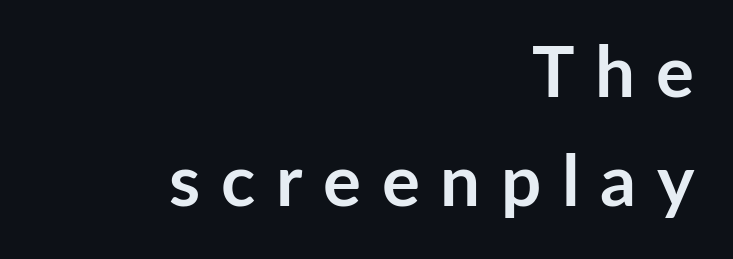
The image shows 71 px semibold sans-serif type, upright; set right-aligned, normal line spacing (1.53x), unusually wide letter spacing (+0.29 em), not underlined; low stroke contrast and a medium x-height.
